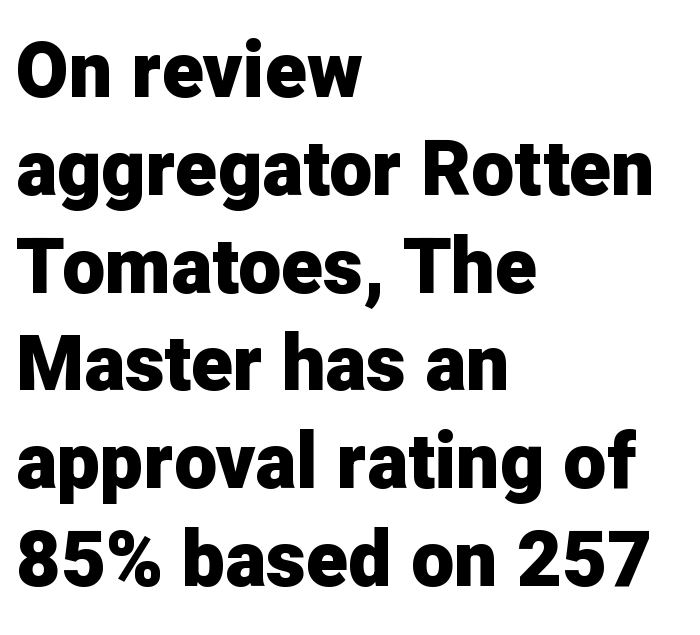
{"serif": "no", "italic": "no", "bold": "yes", "weight": "heavy", "width": "normal", "stroke_contrast": "low", "x_height": "medium", "monospaced": "no", "underline": "no", "align": "left", "line_spacing": "normal", "line_spacing_ratio": 1.27, "letter_spacing": "normal", "letter_spacing_em": 0.0, "glyph_px": 77}
